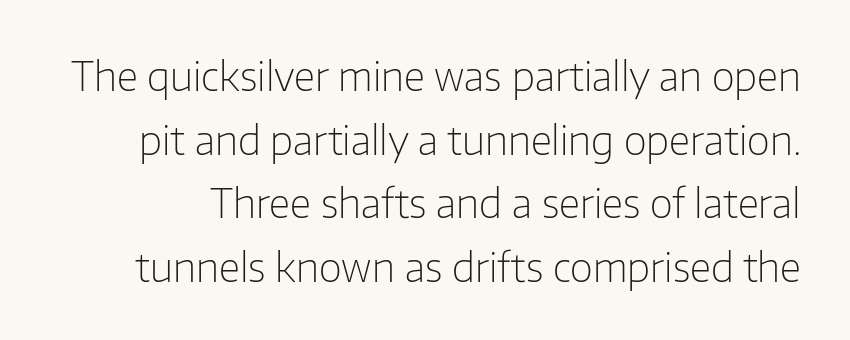
The image shows 40 px light sans-serif type, upright; set normal line spacing (1.59x), normal letter spacing, not underlined; low stroke contrast and a medium x-height.
